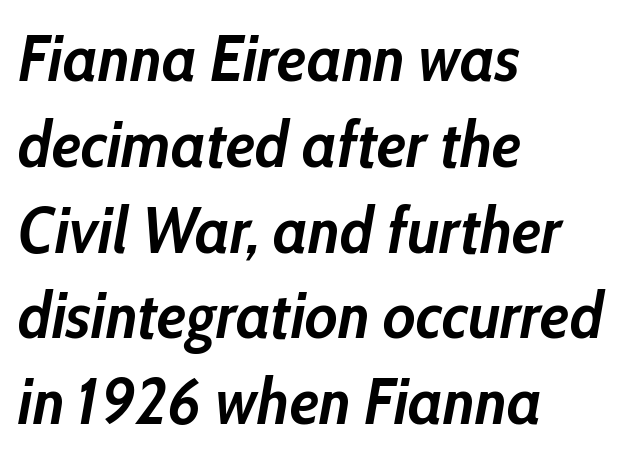
{"italic": "yes", "lean": "right", "slant_degrees": 10, "bold": "yes", "weight": "semibold", "width": "condensed", "stroke_contrast": "low", "x_height": "medium", "monospaced": "no", "underline": "no", "align": "left", "line_spacing": "normal", "line_spacing_ratio": 1.32, "letter_spacing": "normal", "letter_spacing_em": 0.0, "glyph_px": 65}
